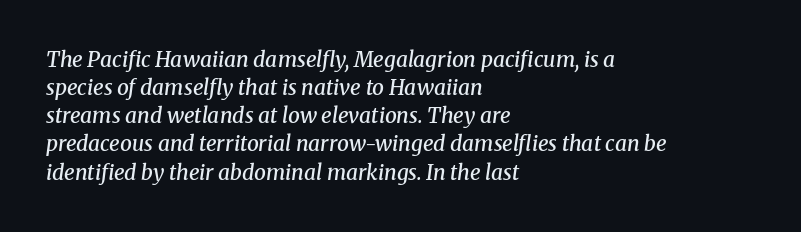
{"italic": "yes", "lean": "right", "slant_degrees": 8, "bold": "semi", "underline": "no", "align": "left", "line_spacing": "normal", "line_spacing_ratio": 1.34, "letter_spacing": "normal", "letter_spacing_em": 0.0, "glyph_px": 21}
